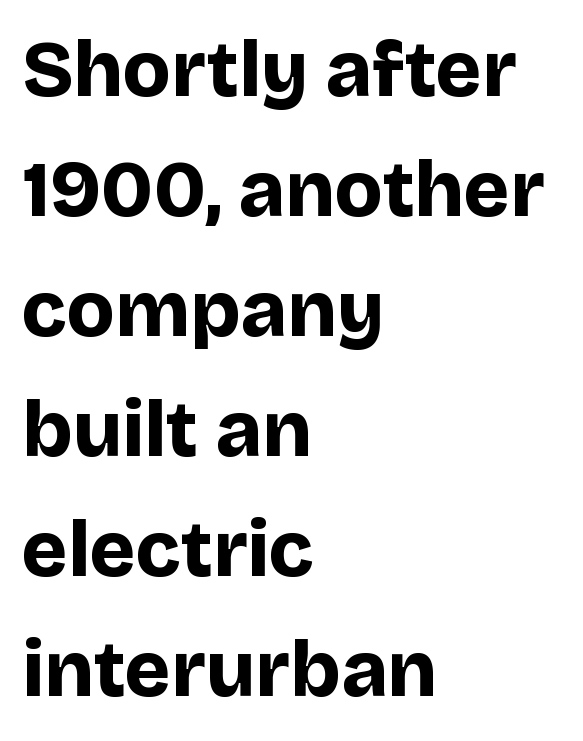
{"serif": "no", "italic": "no", "bold": "yes", "weight": "bold", "width": "normal", "stroke_contrast": "low", "x_height": "large", "monospaced": "no", "underline": "no", "align": "left", "line_spacing": "normal", "line_spacing_ratio": 1.52, "letter_spacing": "normal", "letter_spacing_em": 0.0, "glyph_px": 79}
